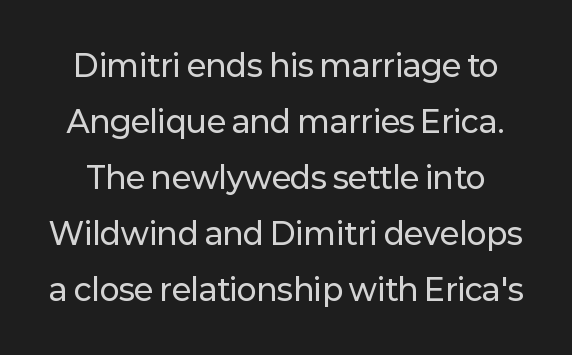
Note the varied advance widths — an 'i' is clearly narrower than an 'm'. The gap between lines stays unmarked. Stroke terminals: plain, sans-serif. Caption: standard tracking, unaltered. Italic? Not at all — the glyphs are vertical.
